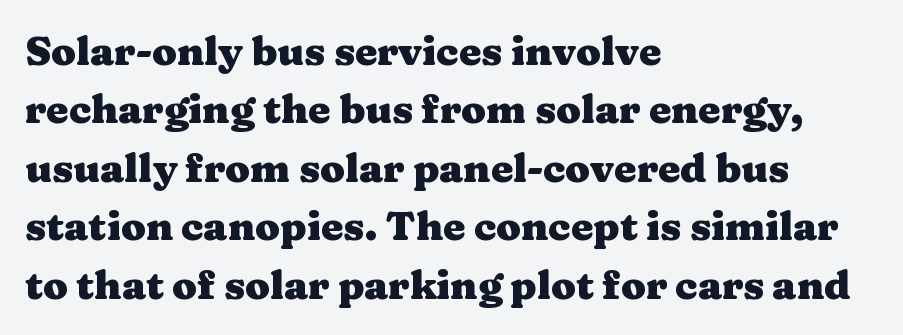
Q: Is the text bold? A: Yes.
Q: Is the text italic (slanted)? A: No, it is upright.
Q: Is the typeface a serif or a sans-serif typeface? A: Serif.
Q: Is the text underlined? A: No.
Q: How is the paragraph aligned? A: Left-aligned.
Q: Is the spacing between letters normal or unusually wide? A: Normal.
Q: Is the spacing between lines tight, normal or loose? A: Normal.
Q: Width (condensed, normal, or wide)? A: Wide.
Q: Stroke contrast? A: Medium.
Q: x-height? A: Medium.
Q: Monospaced? A: No.
